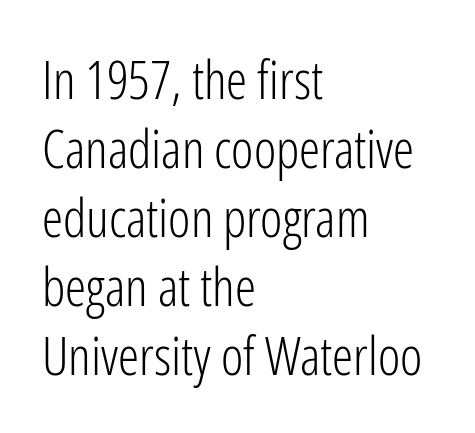
Q: Is the text bold? A: No.
Q: Is the text italic (slanted)? A: No, it is upright.
Q: Is the typeface a serif or a sans-serif typeface? A: Sans-serif.
Q: Is the text underlined? A: No.
Q: How is the paragraph aligned? A: Left-aligned.
Q: Is the spacing between letters normal or unusually wide? A: Normal.
Q: Is the spacing between lines tight, normal or loose? A: Normal.
Q: Width (condensed, normal, or wide)? A: Condensed.
Q: Stroke contrast? A: Low.
Q: x-height? A: Medium.
Q: Monospaced? A: No.
